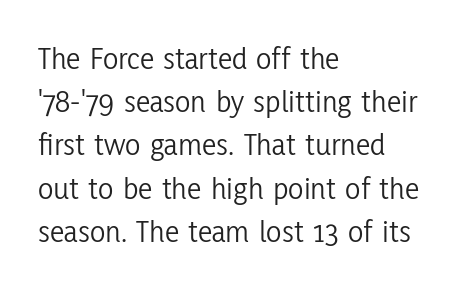
Q: Is the text bold? A: No.
Q: Is the text italic (slanted)? A: No, it is upright.
Q: Is the typeface a serif or a sans-serif typeface? A: Sans-serif.
Q: Is the text underlined? A: No.
Q: How is the paragraph aligned? A: Left-aligned.
Q: Is the spacing between letters normal or unusually wide? A: Normal.
Q: Is the spacing between lines tight, normal or loose? A: Normal.
Q: Width (condensed, normal, or wide)? A: Condensed.
Q: Stroke contrast? A: Low.
Q: x-height? A: Medium.
Q: Monospaced? A: No.
